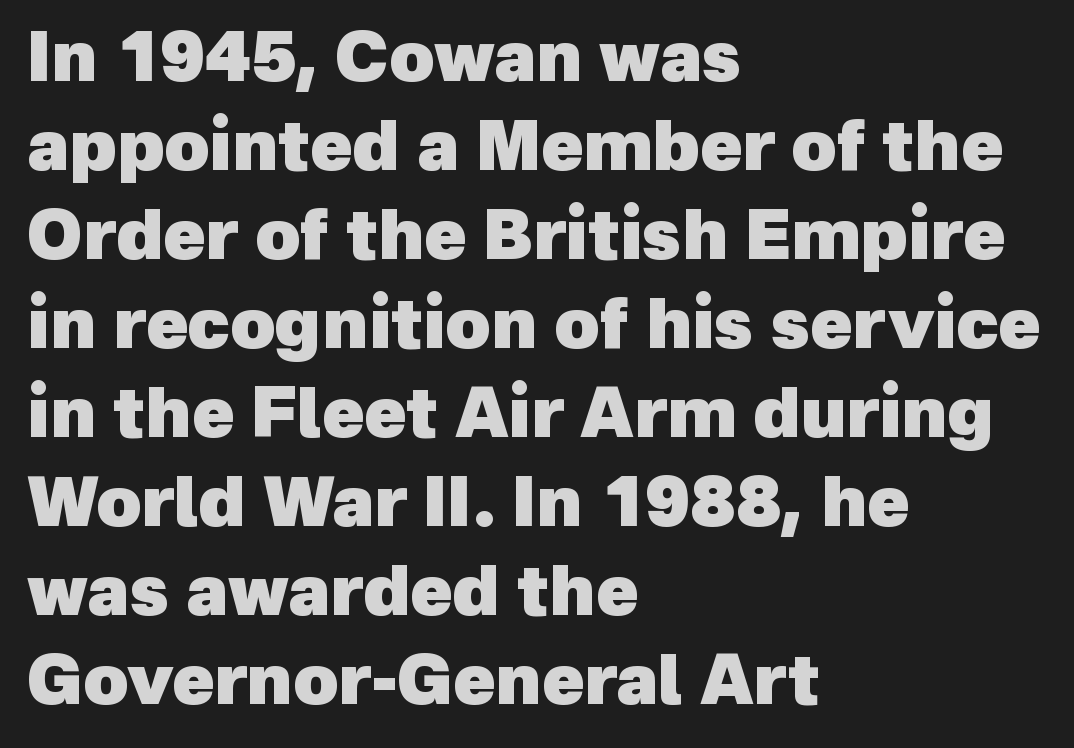
Q: Is the text bold? A: Yes.
Q: Is the typeface a serif or a sans-serif typeface? A: Sans-serif.
Q: Is the text underlined? A: No.
Q: How is the paragraph aligned? A: Left-aligned.
Q: Is the spacing between letters normal or unusually wide? A: Normal.
Q: Is the spacing between lines tight, normal or loose? A: Normal.
Q: Width (condensed, normal, or wide)? A: Normal.
Q: x-height? A: Medium.
Q: Monospaced? A: No.
